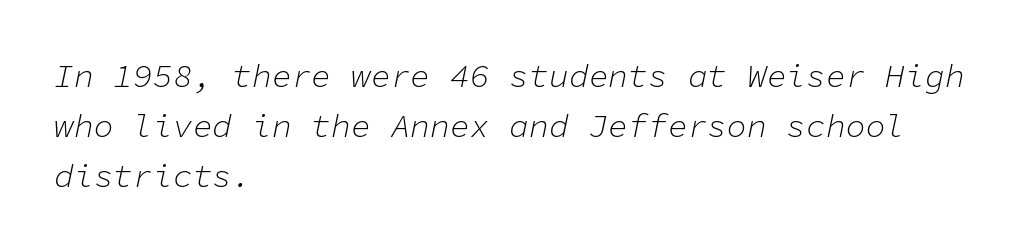
The image shows 33 px light type, italic (leaning right), monospaced; set left-aligned, normal line spacing (1.51x), normal letter spacing, not underlined; low stroke contrast and a medium x-height.
